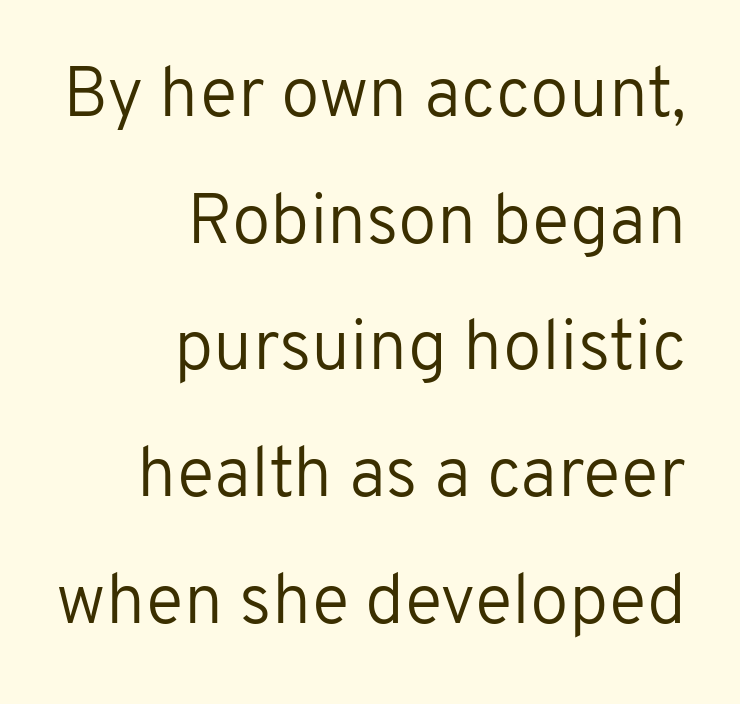
These lines are rendered in a variable-pitch font. Compared with typical body copy, the letter spacing here is the same. The specimen reads as upright at a glance. The font family rendered here belongs to the sans-serif group. These lines stack with their right ends in a neat column.
